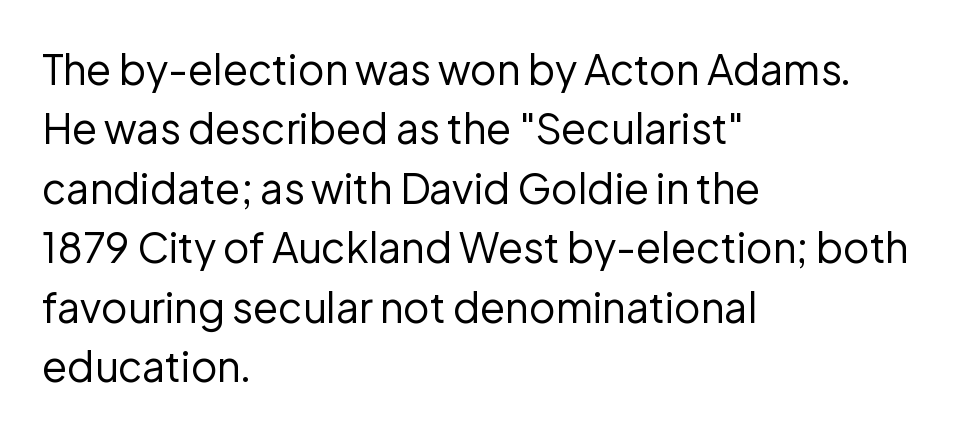
Default kerning and tracking; the words read as compact shapes. The rows are spaced the way most documents space them. The strip under each line holds only bare page. The passage shown is typed in a proportional face where columns would drift.
